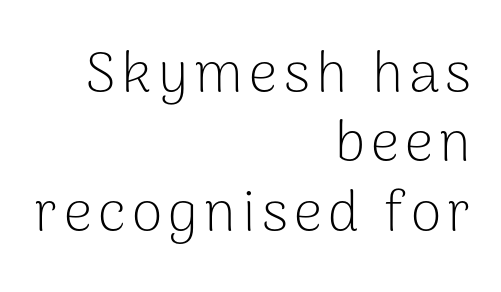
Proportional: the letters do not fall into vertical columns. The passage is arranged like a letterhead date or caption credit — flush right. The letters stand straight up with perfectly vertical stems. These glyphs show unthickened strokes, regular width or finer.
